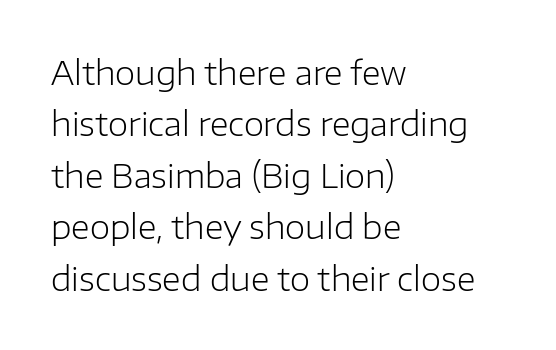
{"serif": "no", "italic": "no", "bold": "no", "weight": "light", "width": "normal", "stroke_contrast": "low", "x_height": "medium", "monospaced": "no", "underline": "no", "align": "left", "line_spacing": "normal", "line_spacing_ratio": 1.56, "letter_spacing": "normal", "letter_spacing_em": 0.0, "glyph_px": 33}
